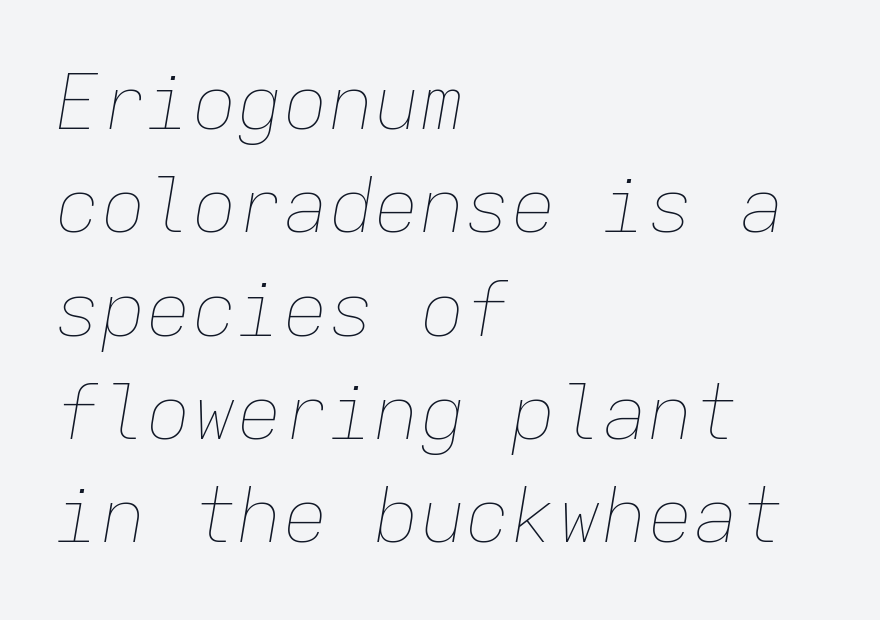
Q: Is the text bold? A: No.
Q: Is the text italic (slanted)? A: Yes, it leans right by about 9 degrees.
Q: Is the text underlined? A: No.
Q: How is the paragraph aligned? A: Left-aligned.
Q: Is the spacing between letters normal or unusually wide? A: Normal.
Q: Is the spacing between lines tight, normal or loose? A: Normal.
Q: Width (condensed, normal, or wide)? A: Normal.
Q: Stroke contrast? A: Low.
Q: x-height? A: Medium.
Q: Monospaced? A: Yes.
